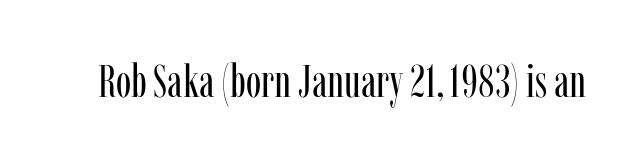
The image shows 46 px regular-weight, condensed serif type, upright; set normal letter spacing, not underlined; low stroke contrast and a medium x-height.
